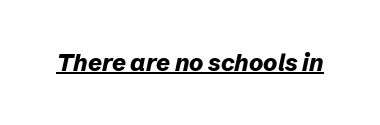
Plenty of ink on the page — the face is bold. The rendering applies a slant to the glyphs. The line texture is even and compact thanks to regular tracking. A continuous stroke trails under the words, as in a hyperlink.
